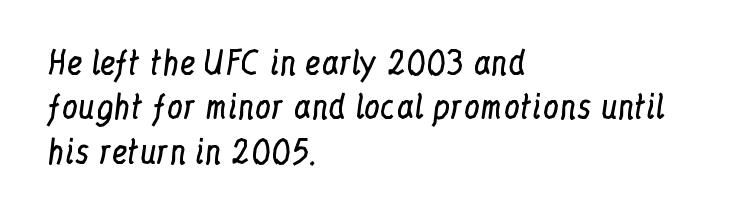
{"serif": "yes", "bold": "no", "weight": "regular", "width": "condensed", "stroke_contrast": "low", "x_height": "medium", "monospaced": "no", "underline": "no", "align": "left", "line_spacing": "normal", "line_spacing_ratio": 1.39, "letter_spacing": "normal", "letter_spacing_em": 0.0, "glyph_px": 32}
